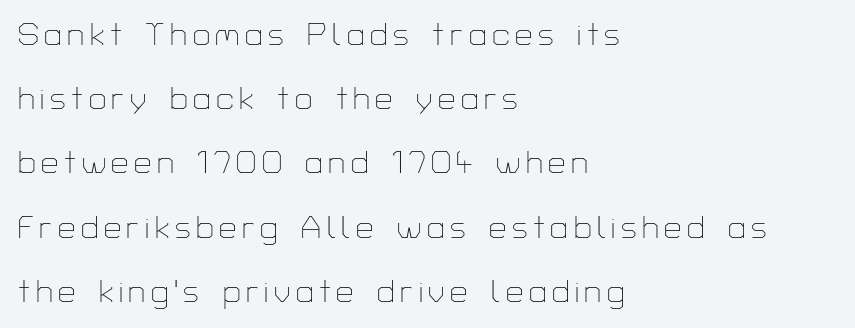
{"serif": "no", "italic": "no", "bold": "no", "weight": "thin", "width": "normal", "stroke_contrast": "low", "x_height": "medium", "monospaced": "no", "underline": "no", "align": "left", "line_spacing": "loose", "line_spacing_ratio": 2.07, "glyph_px": 31}
